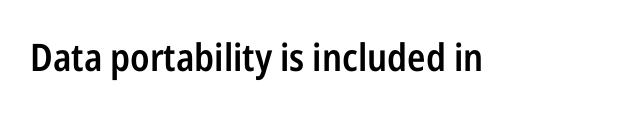
Q: Is the text bold? A: Semi-bold.
Q: Is the text italic (slanted)? A: No, it is upright.
Q: Is the typeface a serif or a sans-serif typeface? A: Sans-serif.
Q: Is the text underlined? A: No.
Q: Is the spacing between letters normal or unusually wide? A: Normal.
Q: Width (condensed, normal, or wide)? A: Condensed.
Q: Stroke contrast? A: Low.
Q: x-height? A: Medium.
Q: Monospaced? A: No.
